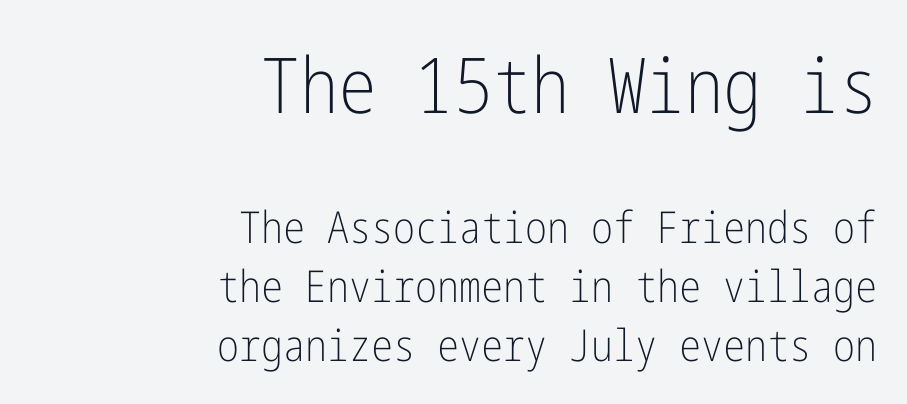
Is the lower block the larger one? No — the upper block carries the bigger type. Caption: standard tracking, unaltered. Nope, no serifs anywhere on these letters. The space between consecutive lines is moderate.
